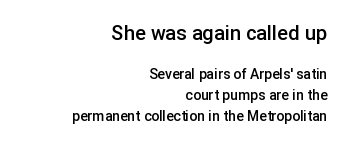
Q: Is the text bold? A: Semi-bold.
Q: Is the text italic (slanted)? A: No, it is upright.
Q: Is the text underlined? A: No.
Q: How is the paragraph aligned? A: Right-aligned.
Q: Is the spacing between letters normal or unusually wide? A: Normal.
Q: Is the spacing between lines tight, normal or loose? A: Normal.
Q: Which block of text is set in a larger size, the first (top) or the second (bottom)? A: The first (top) one.
